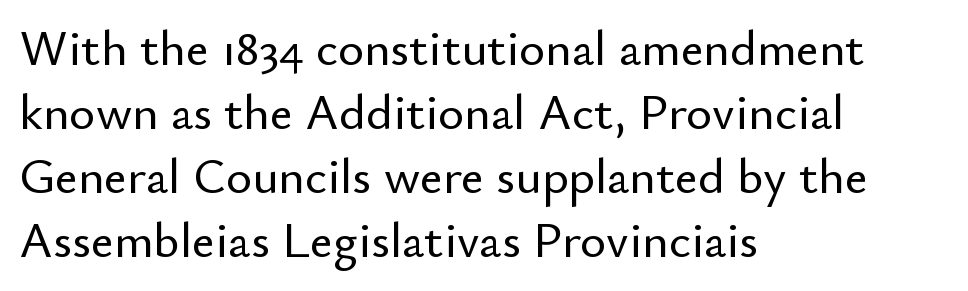
The image shows 50 px sans-serif type, upright; set left-aligned, normal line spacing (1.28x), normal letter spacing, not underlined; low stroke contrast and a small x-height.
